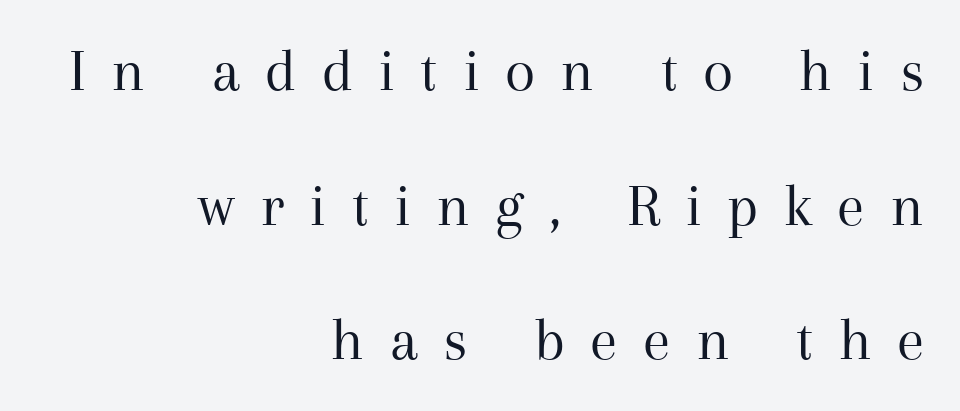
Q: Is the text bold? A: No.
Q: Is the text italic (slanted)? A: No, it is upright.
Q: Is the typeface a serif or a sans-serif typeface? A: Serif.
Q: Is the text underlined? A: No.
Q: How is the paragraph aligned? A: Right-aligned.
Q: Is the spacing between letters normal or unusually wide? A: Unusually wide.
Q: Is the spacing between lines tight, normal or loose? A: Loose.
Q: Width (condensed, normal, or wide)? A: Normal.
Q: Stroke contrast? A: Medium.
Q: x-height? A: Medium.
Q: Monospaced? A: No.
